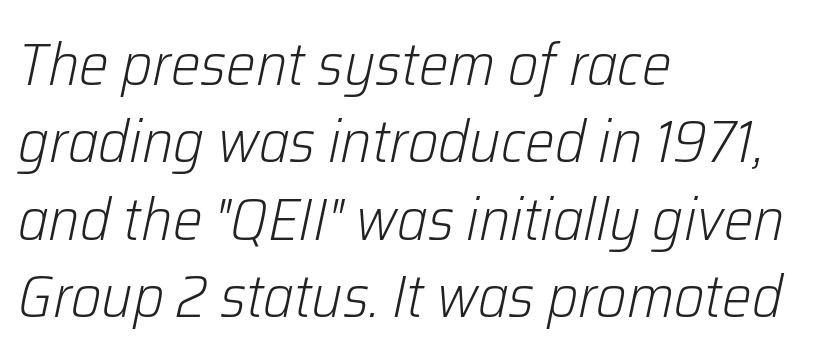
The image shows 59 px light type, italic (leaning right); set left-aligned, normal line spacing (1.31x), normal letter spacing, not underlined; low stroke contrast and a medium x-height.
